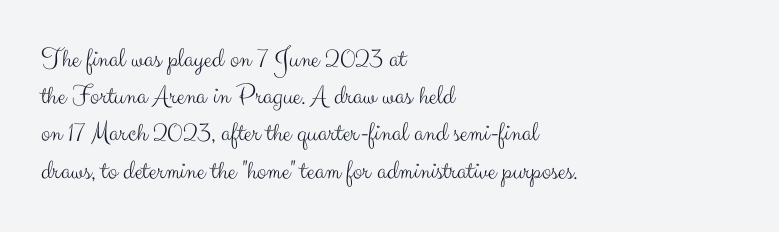
{"serif": "no", "bold": "no", "weight": "light", "width": "normal", "stroke_contrast": "medium", "x_height": "small", "monospaced": "no", "underline": "no", "align": "left", "line_spacing": "normal", "line_spacing_ratio": 1.33, "letter_spacing": "normal", "letter_spacing_em": 0.0, "glyph_px": 28}
